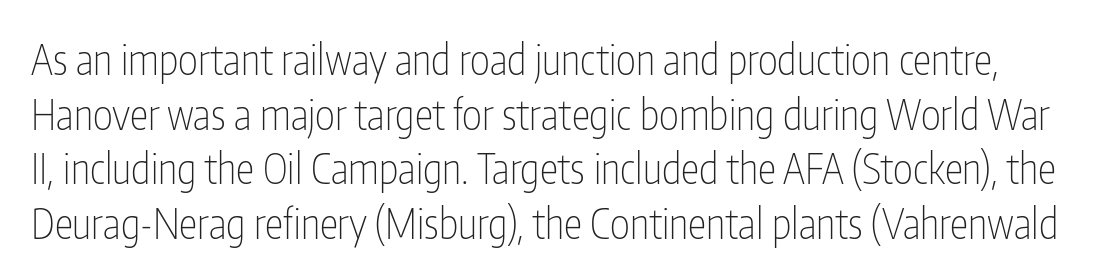
Italic: no, the glyphs are upright roman. No extra tracking has been applied to these lines. Reading down the column, the eye jumps a familiar distance to each next line. Is the type heavy? It reads as light-to-regular instead. This sample has the flowing, uneven cadence of proportional lettering. You can tell from the bare stems that sans-serif type was used.
